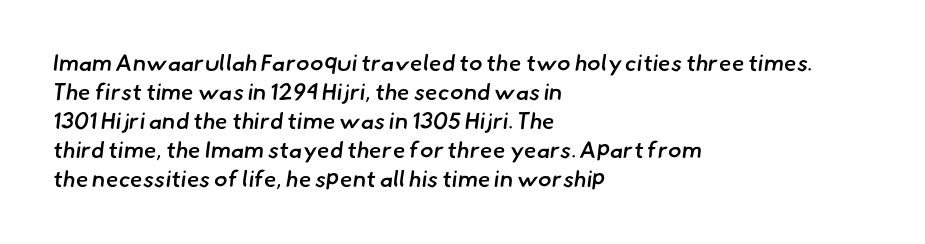
Q: Is the text bold? A: Semi-bold.
Q: Is the text underlined? A: No.
Q: How is the paragraph aligned? A: Left-aligned.
Q: Is the spacing between letters normal or unusually wide? A: Normal.
Q: Is the spacing between lines tight, normal or loose? A: Normal.
